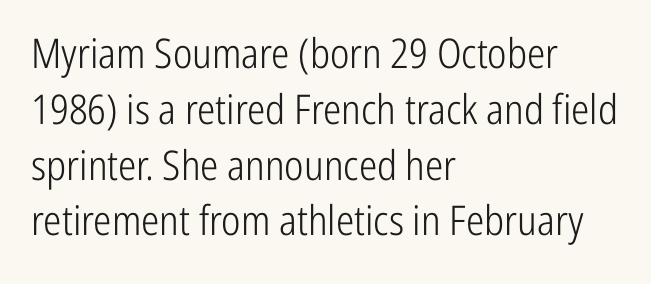
Q: Is the text bold? A: No.
Q: Is the text italic (slanted)? A: No, it is upright.
Q: Is the typeface a serif or a sans-serif typeface? A: Sans-serif.
Q: Is the text underlined? A: No.
Q: How is the paragraph aligned? A: Left-aligned.
Q: Is the spacing between letters normal or unusually wide? A: Normal.
Q: Is the spacing between lines tight, normal or loose? A: Normal.
Q: Width (condensed, normal, or wide)? A: Condensed.
Q: Stroke contrast? A: Low.
Q: x-height? A: Medium.
Q: Monospaced? A: No.
